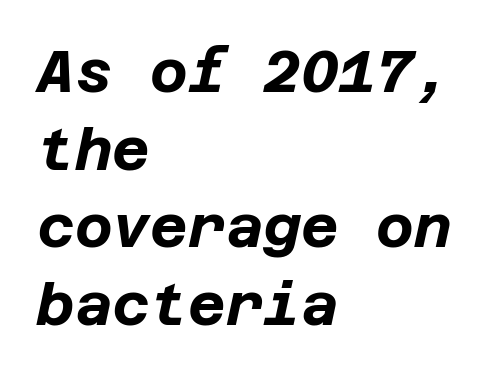
Q: Is the text bold? A: Yes.
Q: Is the text italic (slanted)? A: Yes, it leans right by about 12 degrees.
Q: Is the text underlined? A: No.
Q: How is the paragraph aligned? A: Left-aligned.
Q: Is the spacing between letters normal or unusually wide? A: Normal.
Q: Is the spacing between lines tight, normal or loose? A: Normal.
Q: Width (condensed, normal, or wide)? A: Normal.
Q: Stroke contrast? A: Low.
Q: x-height? A: Large.
